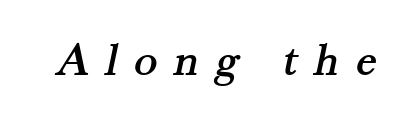
The image shows 49 px serif type; set unusually wide letter spacing (+0.33 em), not underlined; medium stroke contrast and a small x-height.
